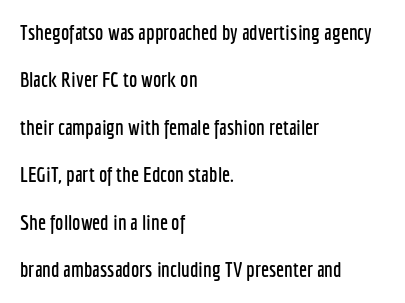
Q: Is the text italic (slanted)? A: No, it is upright.
Q: Is the text underlined? A: No.
Q: How is the paragraph aligned? A: Left-aligned.
Q: Is the spacing between letters normal or unusually wide? A: Normal.
Q: Is the spacing between lines tight, normal or loose? A: Loose.
